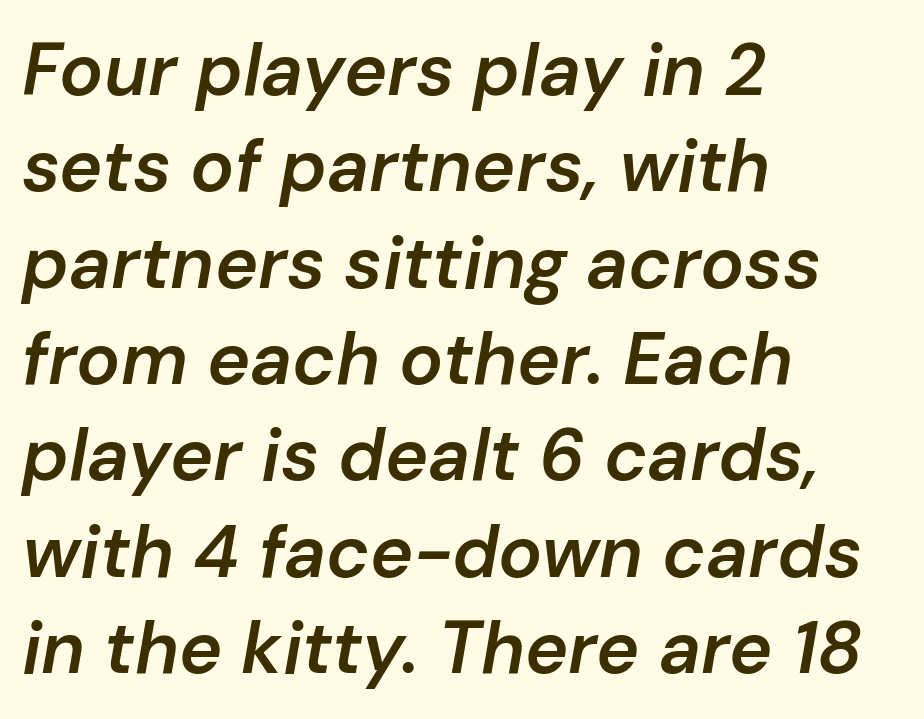
Short and long lines alike share a common starting point at left. Italic? Definitely — the glyphs are oblique. Here the designer chose a conventional face with non-uniform glyph widths. Strokes here are thickened, but only to semibold level.
